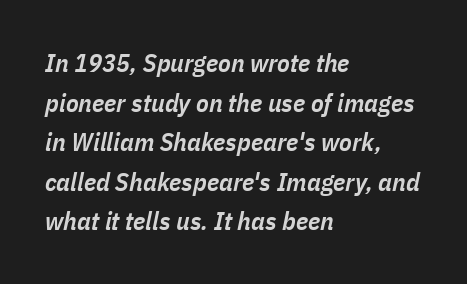
{"italic": "yes", "lean": "right", "slant_degrees": 11, "bold": "semi", "underline": "no", "align": "left", "line_spacing": "normal", "line_spacing_ratio": 1.52, "letter_spacing": "normal", "letter_spacing_em": 0.0, "glyph_px": 26}
